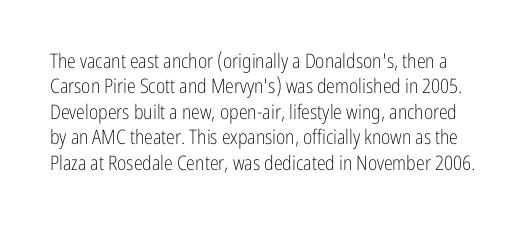
{"italic": "no", "bold": "no", "underline": "no", "line_spacing": "normal", "line_spacing_ratio": 1.27, "letter_spacing": "normal", "letter_spacing_em": 0.0, "glyph_px": 20}
